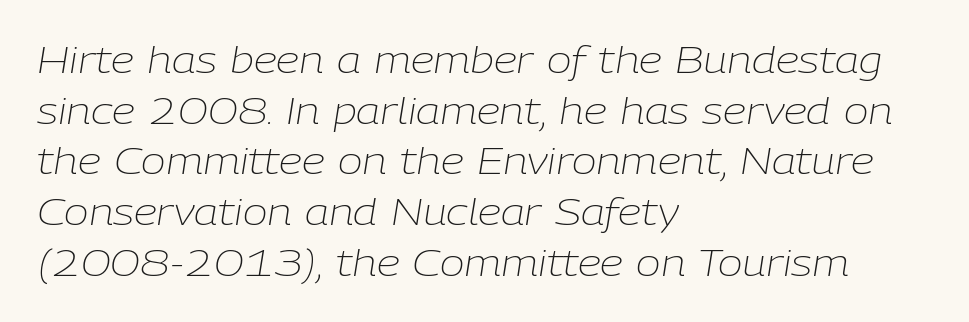
The passage is arranged the way most books set body copy — flush left. Honestly, the letter spacing is just normal — you wouldn't notice it. Is the type slanted? Yes — the strokes lean at a clear angle. Varying glyph widths throughout — classic text-font behaviour. Stroke thickness stays within the range of a standard reading face or lighter.
